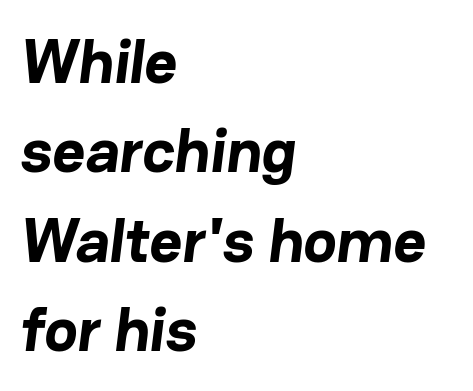
{"serif": "no", "bold": "yes", "weight": "bold", "width": "normal", "stroke_contrast": "low", "x_height": "medium", "monospaced": "no", "underline": "no", "align": "left", "line_spacing": "normal", "line_spacing_ratio": 1.42, "letter_spacing": "normal", "letter_spacing_em": 0.0, "glyph_px": 63}
